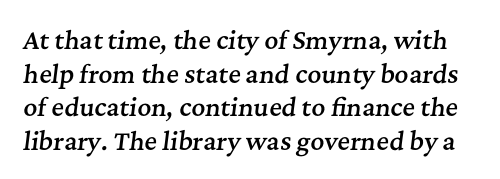
{"italic": "yes", "lean": "right", "slant_degrees": 7, "bold": "semi", "underline": "no", "line_spacing": "normal", "line_spacing_ratio": 1.4, "letter_spacing": "normal", "letter_spacing_em": 0.0, "glyph_px": 24}
